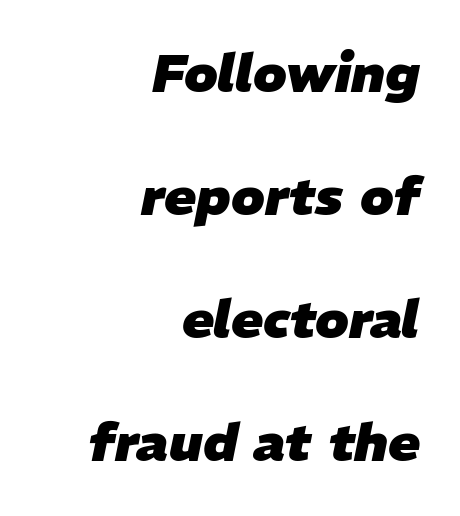
The image shows 53 px heavy type, italic (leaning right); set right-aligned, loose line spacing (2.32x), normal letter spacing, not underlined; low stroke contrast and a medium x-height.
